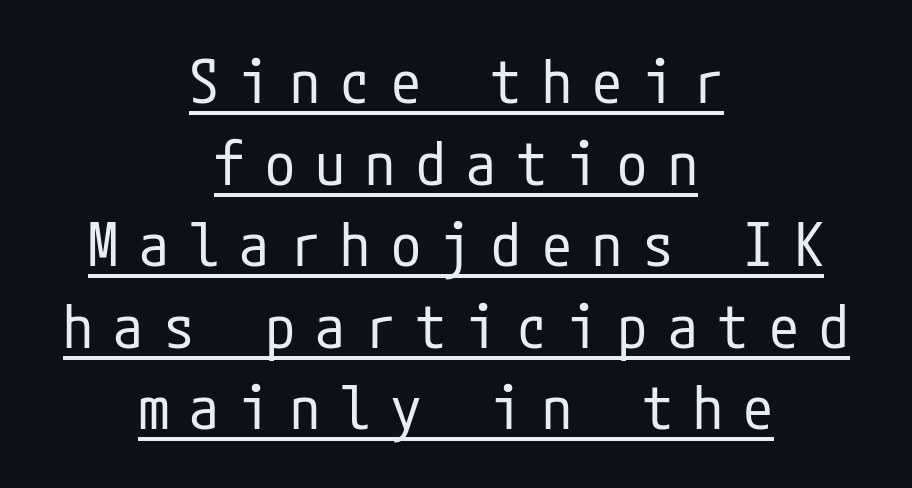
In terms of posture, this sample is upright. Letter spacing: wide. Underlined type. Nothing heavy about these letters — not bold at all.
